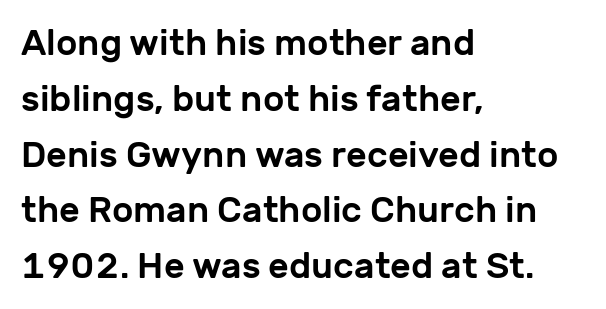
A typesetter would call this proportional, since set widths differ per character. Which margin do the lines hug? The left one — the right edge is uneven. Words appear dense and cohesive because spacing is normal. No feet cap the strokes, marking this as sans-serif type. This sample keeps an unexceptional amount of space between lines.
